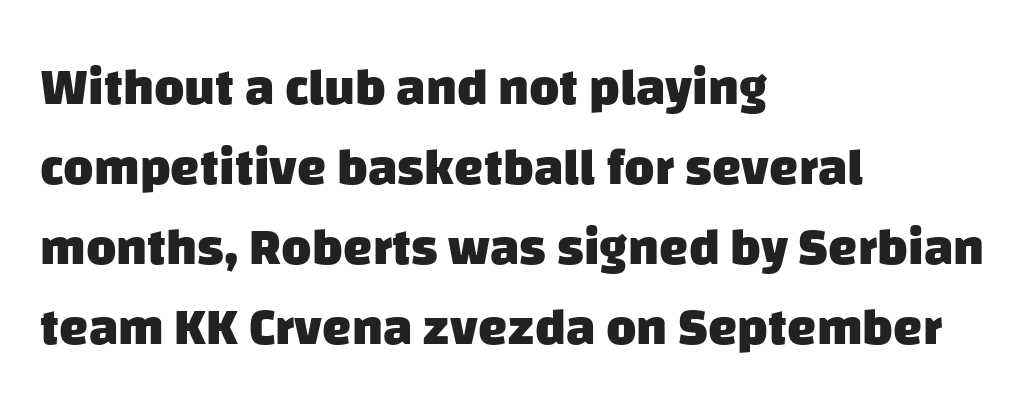
{"serif": "no", "bold": "yes", "weight": "heavy", "width": "normal", "stroke_contrast": "low", "x_height": "large", "monospaced": "no", "underline": "no", "align": "left", "line_spacing": "normal", "line_spacing_ratio": 1.54, "letter_spacing": "normal", "letter_spacing_em": 0.0, "glyph_px": 52}
